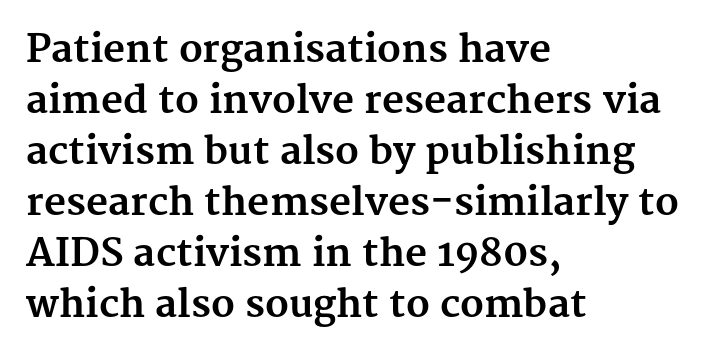
The image shows 38 px bold serif type, upright; set left-aligned, normal line spacing (1.34x), normal letter spacing, not underlined; medium stroke contrast and a medium x-height.
